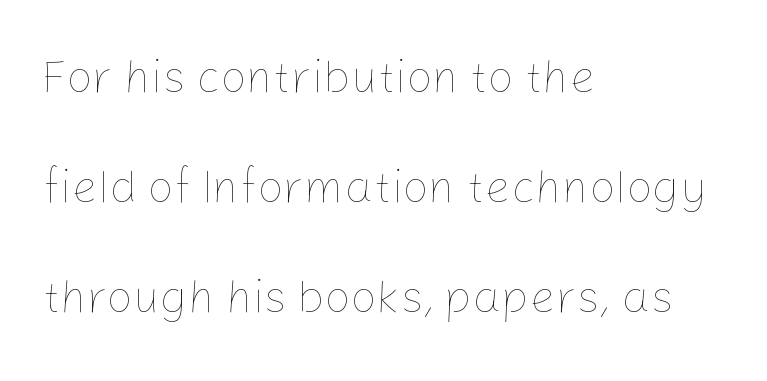
The image shows 46 px thin type, upright; set left-aligned, loose line spacing (2.39x), normal letter spacing, not underlined; low stroke contrast and a medium x-height.
